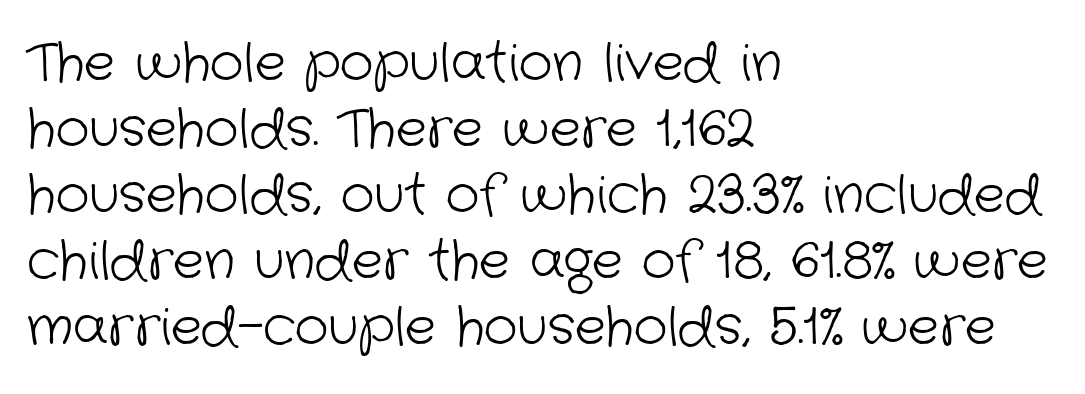
{"serif": "no", "bold": "no", "weight": "light", "width": "normal", "stroke_contrast": "low", "x_height": "medium", "monospaced": "no", "underline": "no", "align": "left", "line_spacing": "normal", "line_spacing_ratio": 1.27, "letter_spacing": "normal", "letter_spacing_em": 0.0, "glyph_px": 52}
